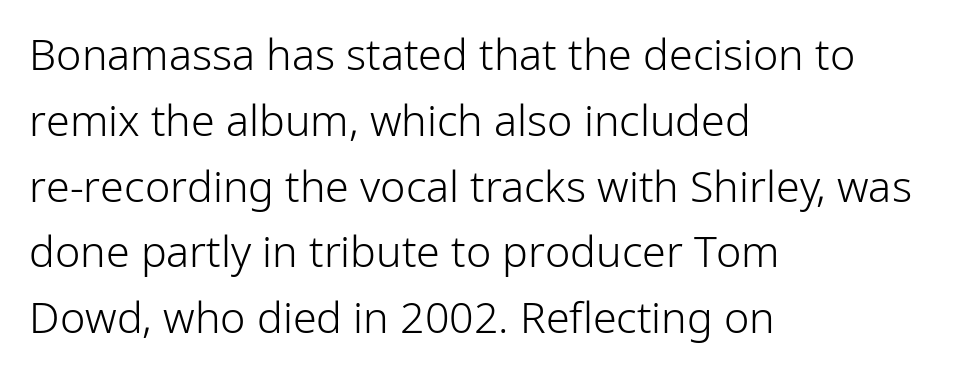
Q: Is the text bold? A: No.
Q: Is the text italic (slanted)? A: No, it is upright.
Q: Is the typeface a serif or a sans-serif typeface? A: Sans-serif.
Q: Is the text underlined? A: No.
Q: How is the paragraph aligned? A: Left-aligned.
Q: Is the spacing between letters normal or unusually wide? A: Normal.
Q: Is the spacing between lines tight, normal or loose? A: Normal.
Q: Width (condensed, normal, or wide)? A: Normal.
Q: Stroke contrast? A: Low.
Q: x-height? A: Medium.
Q: Monospaced? A: No.
